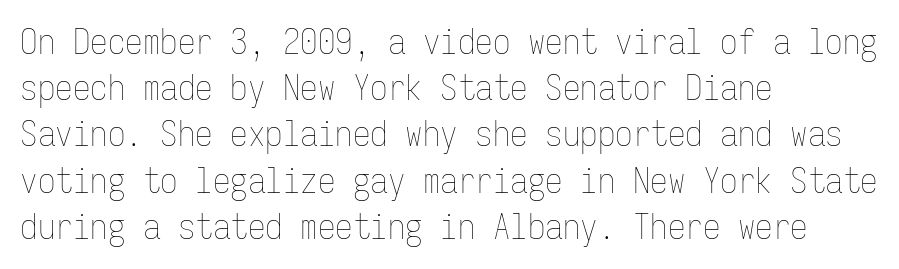
Q: Is the text bold? A: No.
Q: Is the text italic (slanted)? A: No, it is upright.
Q: Is the text underlined? A: No.
Q: How is the paragraph aligned? A: Left-aligned.
Q: Is the spacing between letters normal or unusually wide? A: Normal.
Q: Is the spacing between lines tight, normal or loose? A: Normal.
Q: Width (condensed, normal, or wide)? A: Condensed.
Q: Stroke contrast? A: Low.
Q: x-height? A: Medium.
Q: Monospaced? A: Yes.
